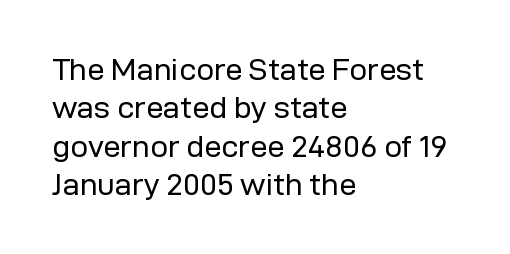
Descenders hang freely into open space. Check where the strokes stop: nothing finishes them off — pure sans. Character widths vary here, with narrow letters taking less room than wide ones. The strokes are not fattened; the text isn't bold. Words appear dense and cohesive because spacing is normal.
